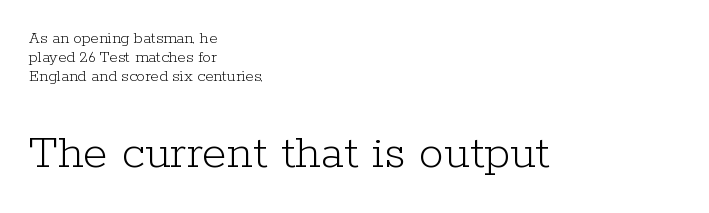
Q: Is the text bold? A: No.
Q: Is the text italic (slanted)? A: No, it is upright.
Q: Is the typeface a serif or a sans-serif typeface? A: Serif.
Q: Is the text underlined? A: No.
Q: How is the paragraph aligned? A: Left-aligned.
Q: Is the spacing between letters normal or unusually wide? A: Normal.
Q: Is the spacing between lines tight, normal or loose? A: Tight.
Q: Which block of text is set in a larger size, the first (top) or the second (bottom)? A: The second (bottom) one.
Q: Width (condensed, normal, or wide)? A: Normal.
Q: Stroke contrast? A: Low.
Q: x-height? A: Medium.
Q: Monospaced? A: No.
